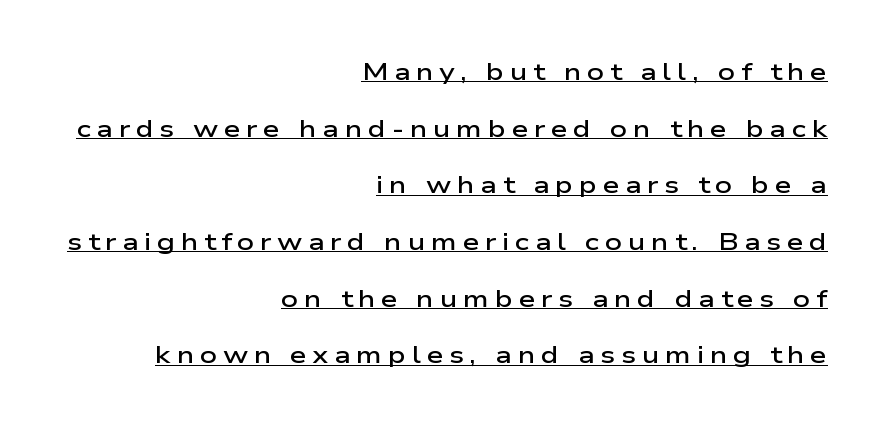
The image shows 24 px text type, upright; set right-aligned, loose line spacing (2.36x), unusually wide letter spacing (+0.23 em), underlined.
